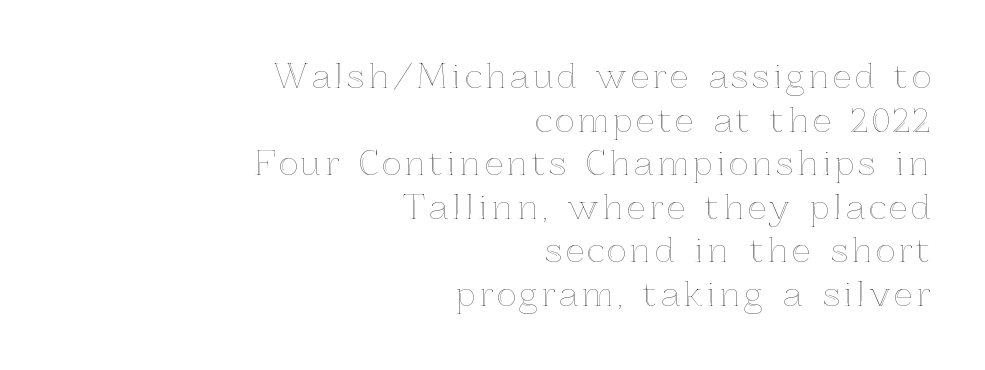
Q: Is the text italic (slanted)? A: No, it is upright.
Q: Is the text underlined? A: No.
Q: How is the paragraph aligned? A: Right-aligned.
Q: Is the spacing between lines tight, normal or loose? A: Normal.
Q: Width (condensed, normal, or wide)? A: Normal.
Q: x-height? A: Medium.
Q: Monospaced? A: No.
